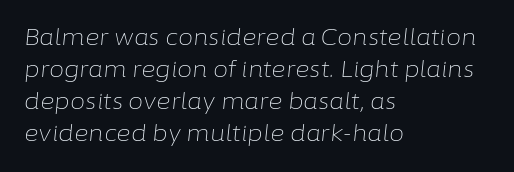
Notice how the stems are inclined rather than vertical — that's the hallmark of italics. The strokes are not fattened; the text isn't bold. Evenly set lines give the paragraph a standard silhouette. Between one letter and the next there's only the usual sliver of space.
